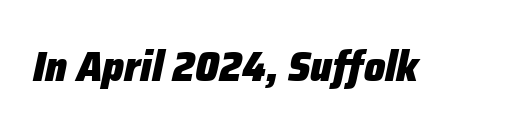
Is this a fixed-width face? No — the glyphs have proportional, varying widths. Looking at the ascenders, they clearly lean. The line texture is even and compact thanks to regular tracking. The gap between lines stays unmarked. Every letter is thick-stroked: bold, no question.
